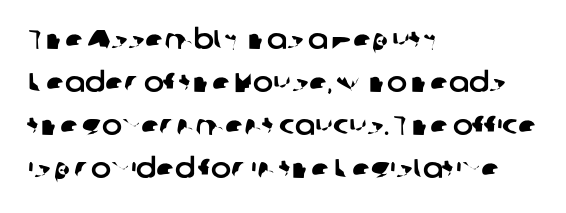
Q: Is the text underlined? A: No.
Q: How is the paragraph aligned? A: Left-aligned.
Q: Is the spacing between letters normal or unusually wide? A: Normal.
Q: Is the spacing between lines tight, normal or loose? A: Normal.
